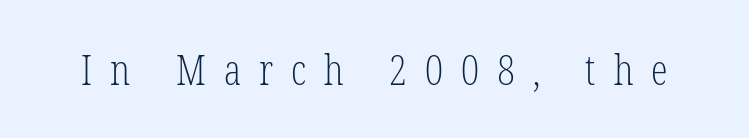
Unbolded letterforms with no extra heft. There is plenty of visible air inserted between adjacent glyphs. Type without underlining. A typesetter would call this proportional, since set widths differ per character.
